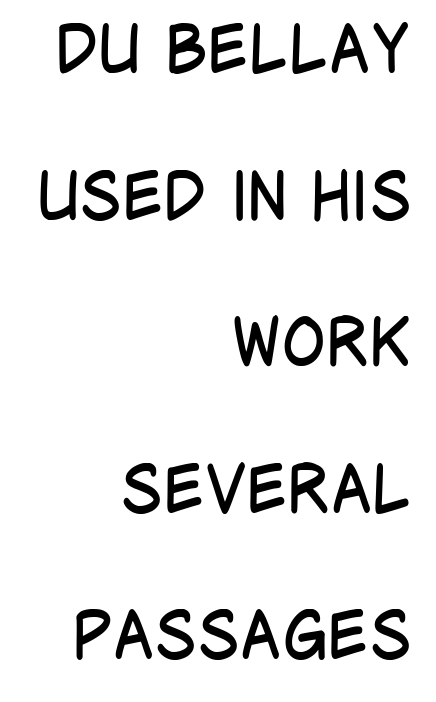
{"serif": "no", "italic": "no", "bold": "no", "weight": "regular", "width": "condensed", "stroke_contrast": "low", "x_height": "large", "monospaced": "no", "underline": "no", "align": "right", "line_spacing": "loose", "line_spacing_ratio": 2.22, "letter_spacing": "normal", "letter_spacing_em": 0.0, "glyph_px": 66}
